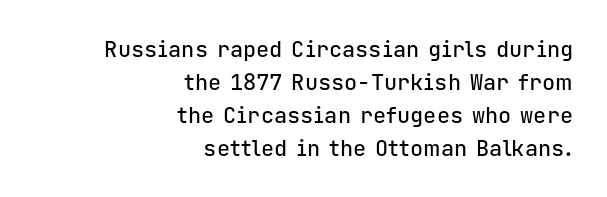
{"italic": "no", "underline": "no", "align": "right", "line_spacing": "normal", "line_spacing_ratio": 1.5, "letter_spacing": "normal", "letter_spacing_em": 0.0, "glyph_px": 22}
